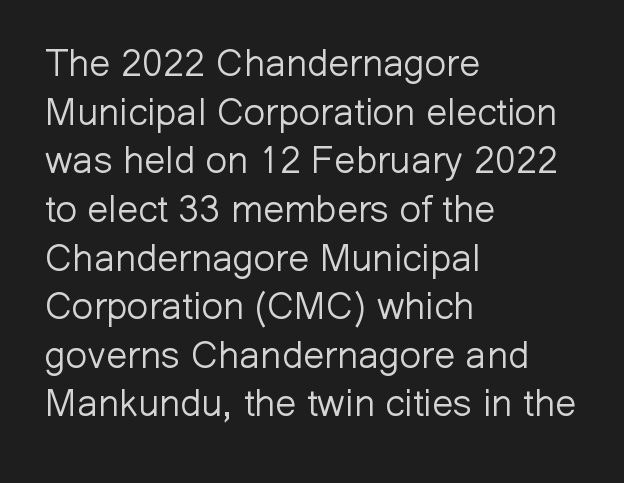
Which margin do the lines hug? The left one — the right edge is uneven. Each row of text sits above clean, open space. Type style note: lacks serifs. Every character sits straight up, as roman type does.
